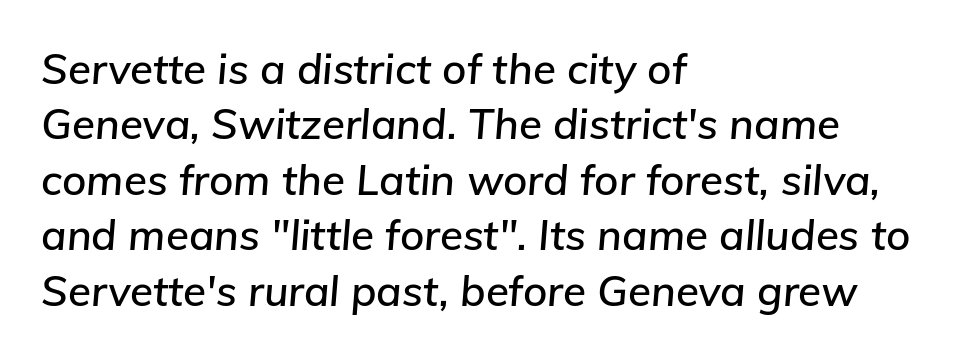
There's an unmistakable incline to the writing here. Descenders are the only things crossing below the line. A typesetter would call this proportional, since set widths differ per character. The tracking reads as untouched default to a designer's eye. A student would call this left alignment; a typographer would say flush left, rag right. A normal amount of white space separates one row of letters from the next.
